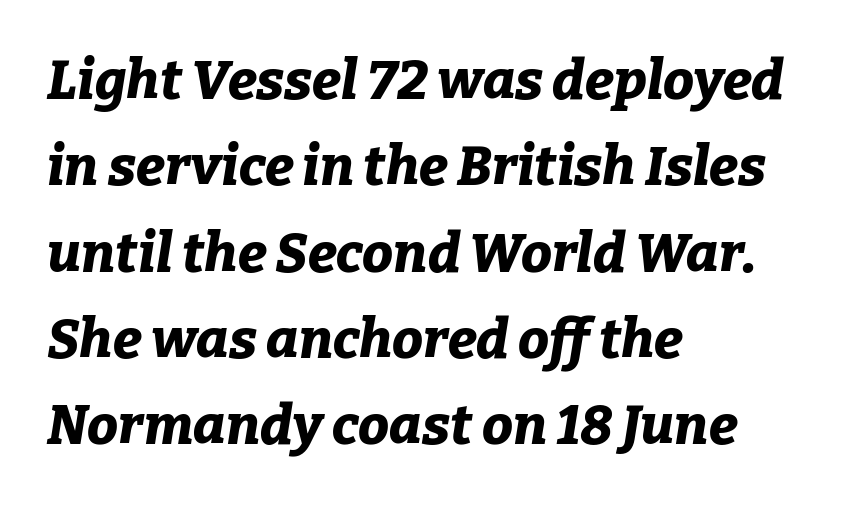
Clear beneath every line of the passage. What's the leading like? Ordinary, nothing unusual. The rendering anchors every line to the left-hand side. Note the varied advance widths — an 'i' is clearly narrower than an 'm'. Yep, that's italic — everything's leaning. Students, note that the glyphs here touch the page at normal intervals.
